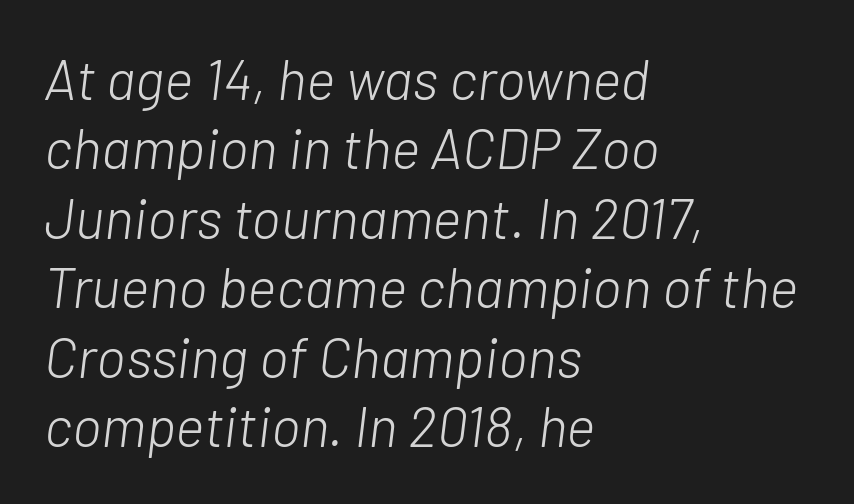
Weight: in the light-to-regular range. The tracking reads as untouched default to a designer's eye. Is this a fixed-width face? No — the glyphs have proportional, varying widths. Each row of text sits above clean, open space. A classic flush-left, rag-right setting is used for this passage. Rendered with sloped, italic letterforms.
